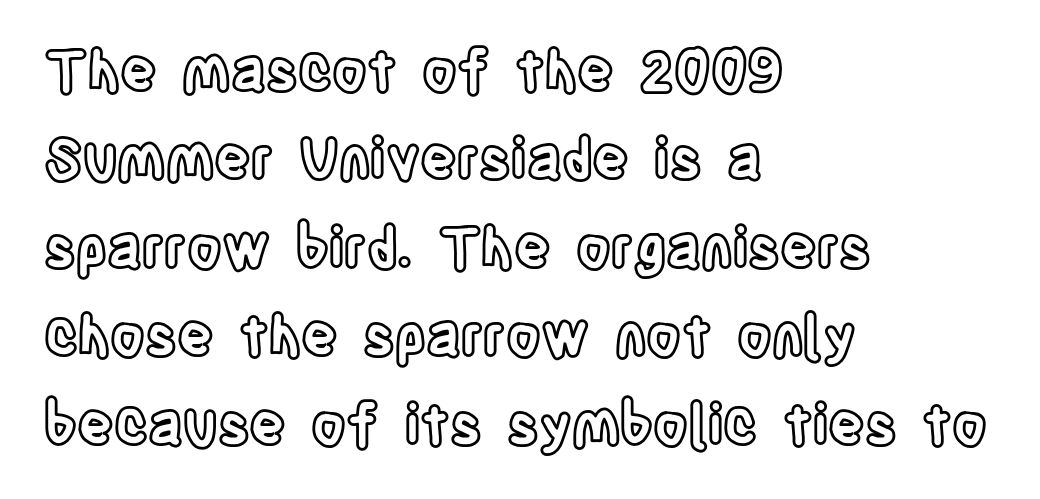
Q: Is the text italic (slanted)? A: No, it is upright.
Q: Is the text underlined? A: No.
Q: How is the paragraph aligned? A: Left-aligned.
Q: Is the spacing between letters normal or unusually wide? A: Normal.
Q: Is the spacing between lines tight, normal or loose? A: Normal.
Q: Width (condensed, normal, or wide)? A: Condensed.
Q: x-height? A: Large.
Q: Monospaced? A: No.
